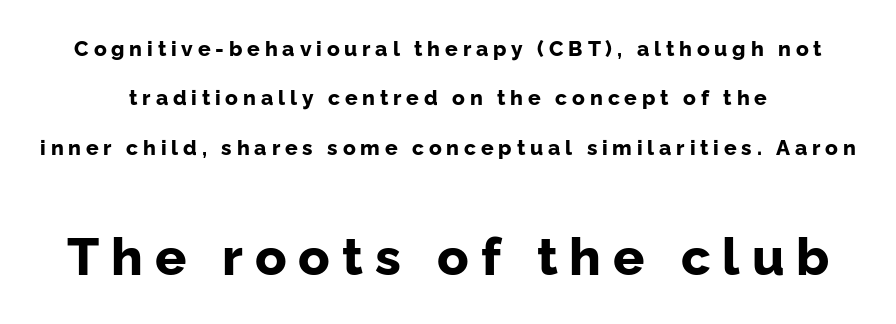
Q: Is the text bold? A: Yes.
Q: Is the text italic (slanted)? A: No, it is upright.
Q: Is the typeface a serif or a sans-serif typeface? A: Sans-serif.
Q: Is the text underlined? A: No.
Q: Is the spacing between letters normal or unusually wide? A: Unusually wide.
Q: Is the spacing between lines tight, normal or loose? A: Loose.
Q: Which block of text is set in a larger size, the first (top) or the second (bottom)? A: The second (bottom) one.
Q: Width (condensed, normal, or wide)? A: Normal.
Q: Stroke contrast? A: Low.
Q: x-height? A: Medium.
Q: Monospaced? A: No.
